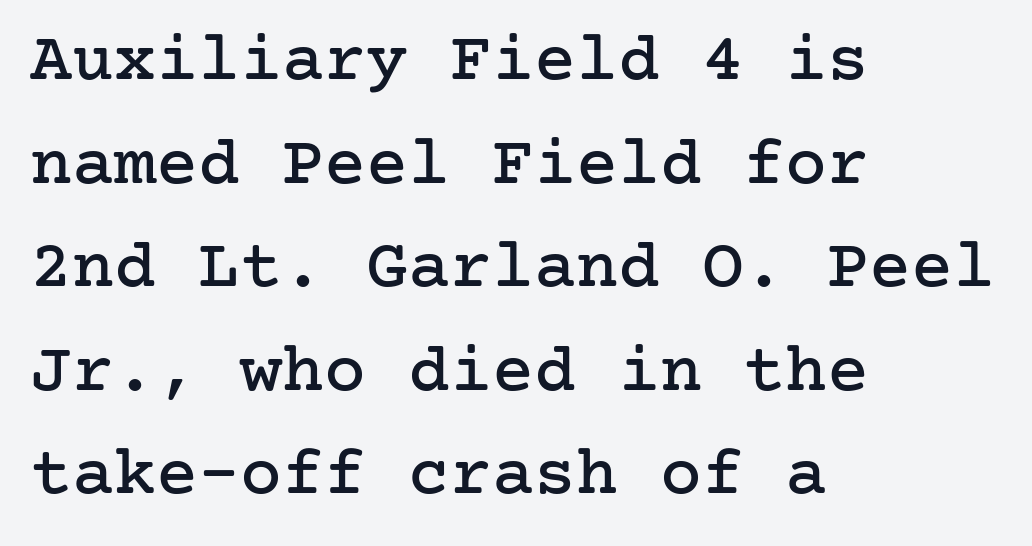
{"serif": "yes", "italic": "no", "width": "normal", "stroke_contrast": "low", "x_height": "medium", "underline": "no", "align": "left", "line_spacing": "normal", "line_spacing_ratio": 1.48, "letter_spacing": "normal", "letter_spacing_em": 0.0, "glyph_px": 70}
